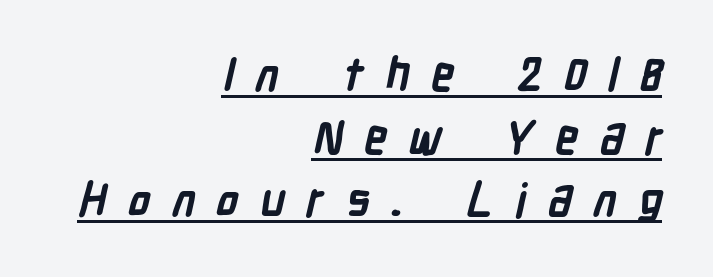
{"serif": "no", "bold": "yes", "weight": "semibold", "width": "condensed", "stroke_contrast": "low", "x_height": "medium", "monospaced": "no", "underline": "yes", "align": "right", "line_spacing": "normal", "line_spacing_ratio": 1.36, "letter_spacing": "wide", "letter_spacing_em": 0.46, "glyph_px": 46}
